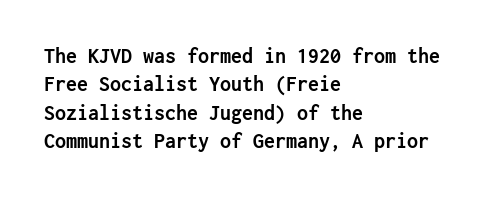
The image shows 22 px bold type, upright; set left-aligned, normal line spacing (1.29x), normal letter spacing, not underlined.
